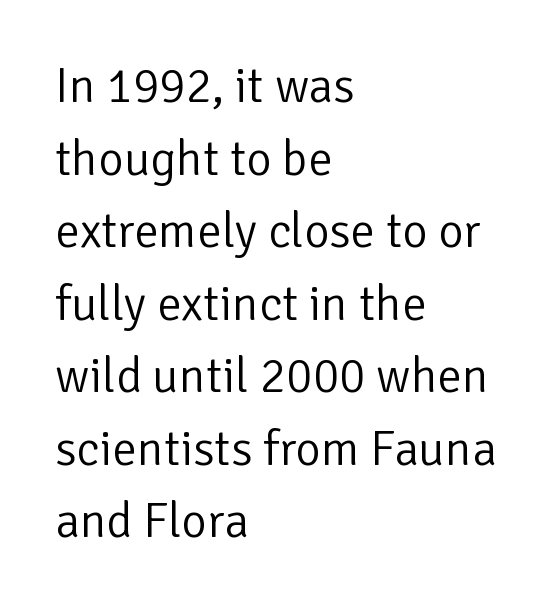
{"serif": "no", "italic": "no", "bold": "no", "weight": "light", "width": "normal", "stroke_contrast": "low", "x_height": "medium", "monospaced": "no", "underline": "no", "align": "left", "line_spacing": "normal", "line_spacing_ratio": 1.48, "letter_spacing": "normal", "letter_spacing_em": 0.0, "glyph_px": 49}
